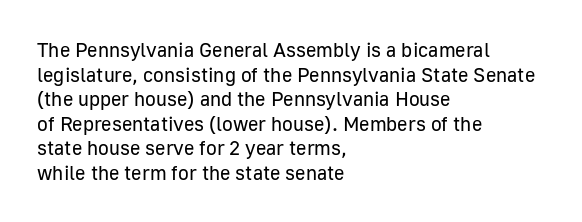
Q: Is the text bold? A: No.
Q: Is the text italic (slanted)? A: No, it is upright.
Q: Is the text underlined? A: No.
Q: How is the paragraph aligned? A: Left-aligned.
Q: Is the spacing between letters normal or unusually wide? A: Normal.
